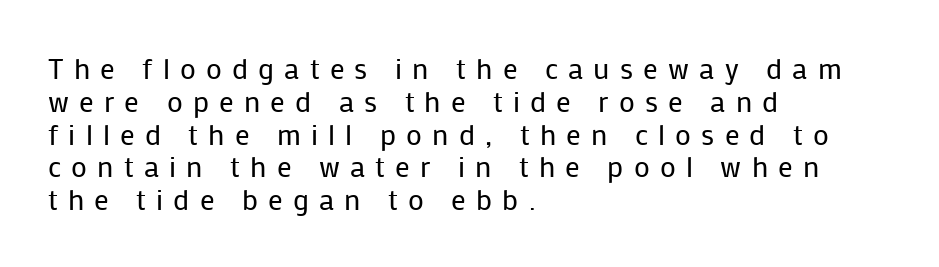
The image shows 29 px regular-weight sans-serif type, upright; set left-aligned, tight line spacing (1.13x), unusually wide letter spacing (+0.35 em), not underlined; low stroke contrast and a medium x-height.
